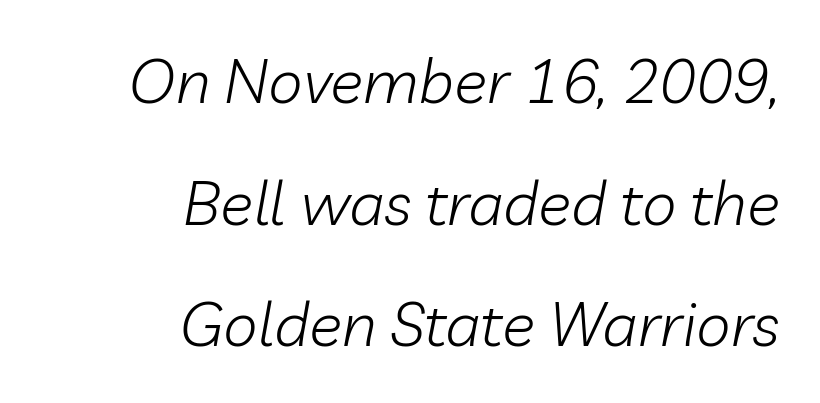
Q: Is the text bold? A: No.
Q: Is the text italic (slanted)? A: Yes, it leans right by about 10 degrees.
Q: Is the text underlined? A: No.
Q: How is the paragraph aligned? A: Right-aligned.
Q: Is the spacing between letters normal or unusually wide? A: Normal.
Q: Is the spacing between lines tight, normal or loose? A: Loose.
Q: Width (condensed, normal, or wide)? A: Normal.
Q: Stroke contrast? A: Low.
Q: x-height? A: Medium.
Q: Monospaced? A: No.
